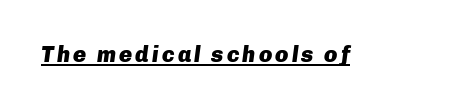
{"italic": "yes", "lean": "right", "slant_degrees": 8, "bold": "yes", "underline": "yes", "glyph_px": 22}
